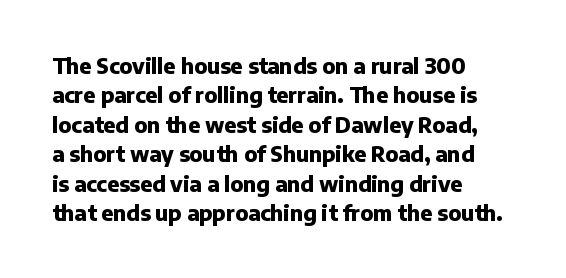
Q: Is the text bold? A: Yes.
Q: Is the text italic (slanted)? A: No, it is upright.
Q: Is the text underlined? A: No.
Q: How is the paragraph aligned? A: Left-aligned.
Q: Is the spacing between letters normal or unusually wide? A: Normal.
Q: Is the spacing between lines tight, normal or loose? A: Normal.
